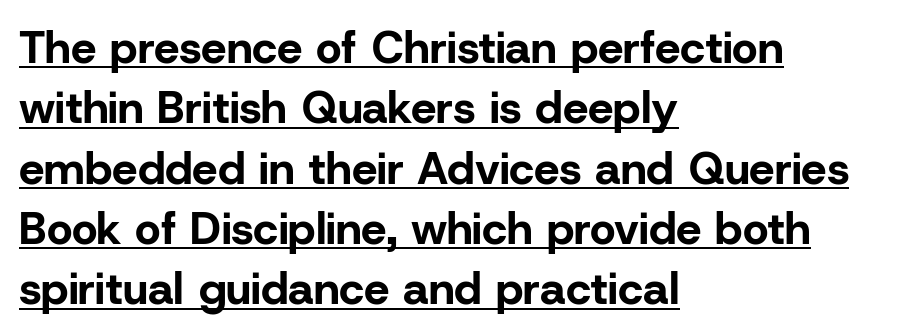
{"serif": "no", "italic": "no", "bold": "yes", "weight": "bold", "width": "normal", "stroke_contrast": "low", "x_height": "medium", "monospaced": "no", "underline": "yes", "align": "left", "line_spacing": "normal", "line_spacing_ratio": 1.34, "letter_spacing": "normal", "letter_spacing_em": 0.0, "glyph_px": 45}
